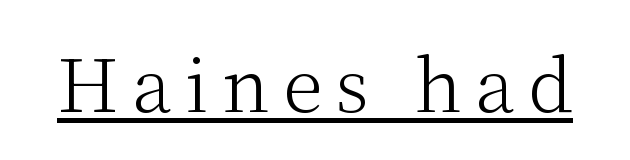
Q: Is the text bold? A: No.
Q: Is the text italic (slanted)? A: No, it is upright.
Q: Is the typeface a serif or a sans-serif typeface? A: Serif.
Q: Is the text underlined? A: Yes.
Q: Width (condensed, normal, or wide)? A: Normal.
Q: Stroke contrast? A: Medium.
Q: x-height? A: Medium.
Q: Monospaced? A: No.
